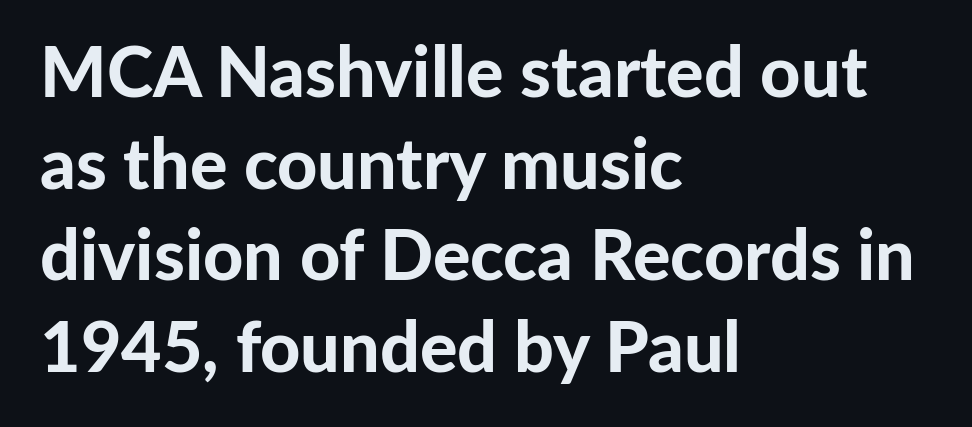
Q: Is the text bold? A: Yes.
Q: Is the text italic (slanted)? A: No, it is upright.
Q: Is the typeface a serif or a sans-serif typeface? A: Sans-serif.
Q: Is the text underlined? A: No.
Q: How is the paragraph aligned? A: Left-aligned.
Q: Is the spacing between letters normal or unusually wide? A: Normal.
Q: Is the spacing between lines tight, normal or loose? A: Normal.
Q: Width (condensed, normal, or wide)? A: Normal.
Q: Stroke contrast? A: Low.
Q: x-height? A: Medium.
Q: Monospaced? A: No.
